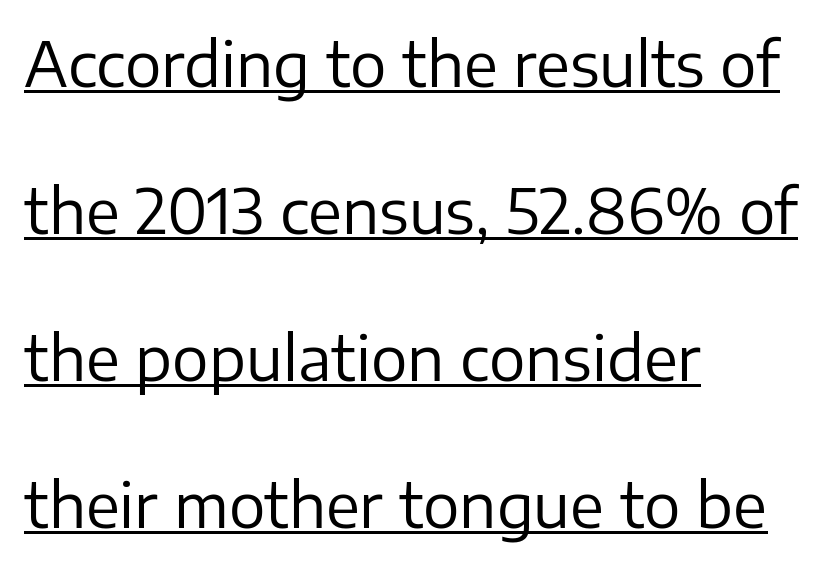
Q: Is the text bold? A: No.
Q: Is the text italic (slanted)? A: No, it is upright.
Q: Is the typeface a serif or a sans-serif typeface? A: Sans-serif.
Q: Is the text underlined? A: Yes.
Q: How is the paragraph aligned? A: Left-aligned.
Q: Is the spacing between letters normal or unusually wide? A: Normal.
Q: Is the spacing between lines tight, normal or loose? A: Loose.
Q: Width (condensed, normal, or wide)? A: Normal.
Q: Stroke contrast? A: Low.
Q: x-height? A: Medium.
Q: Monospaced? A: No.
